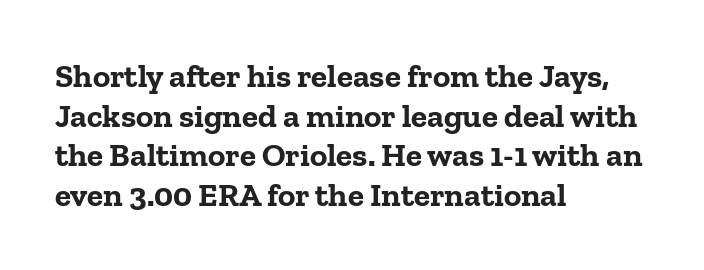
The image shows 33 px bold serif type, upright; set left-aligned, line spacing 1.2x, normal letter spacing, not underlined; low stroke contrast and a medium x-height.
